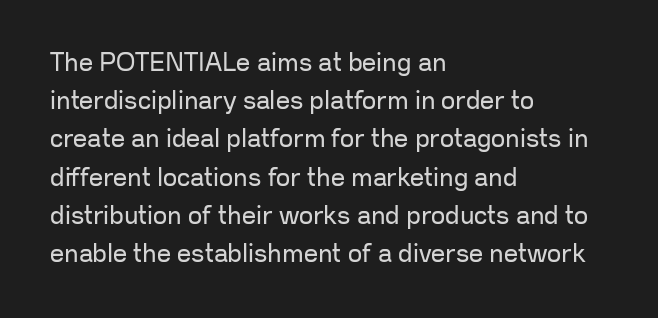
The image shows 25 px text type, upright; set left-aligned, normal line spacing (1.53x), normal letter spacing, not underlined.
